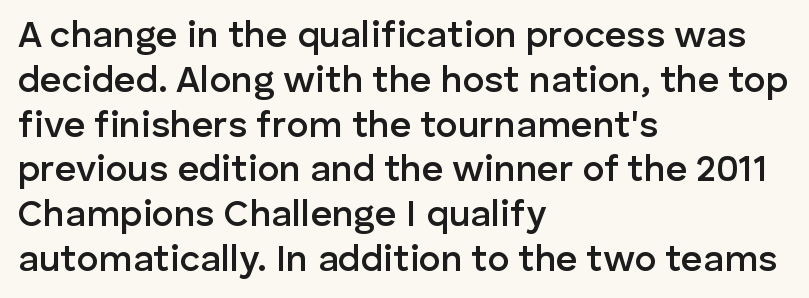
The image shows 37 px semibold sans-serif type, upright; set left-aligned, line spacing 1.21x, normal letter spacing, not underlined; low stroke contrast and a medium x-height.
